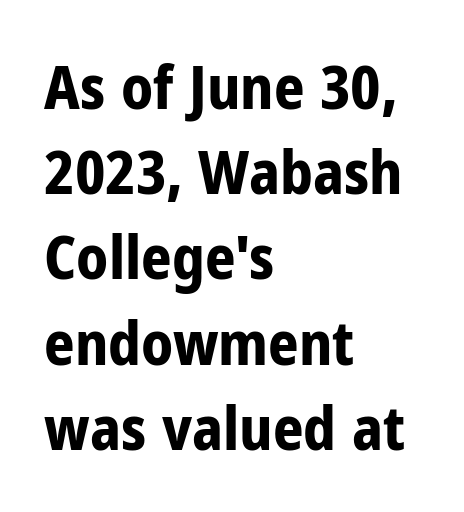
{"serif": "no", "italic": "no", "bold": "yes", "weight": "bold", "width": "condensed", "stroke_contrast": "low", "x_height": "medium", "monospaced": "no", "underline": "no", "align": "left", "line_spacing": "normal", "line_spacing_ratio": 1.42, "letter_spacing": "normal", "letter_spacing_em": 0.0, "glyph_px": 60}
